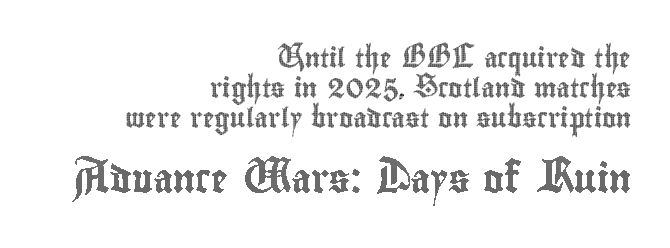
Q: Is the text italic (slanted)? A: No, it is upright.
Q: Is the text underlined? A: No.
Q: How is the paragraph aligned? A: Right-aligned.
Q: Is the spacing between letters normal or unusually wide? A: Normal.
Q: Is the spacing between lines tight, normal or loose? A: Normal.
Q: Which block of text is set in a larger size, the first (top) or the second (bottom)? A: The second (bottom) one.
Q: Width (condensed, normal, or wide)? A: Condensed.
Q: x-height? A: Small.
Q: Monospaced? A: No.
